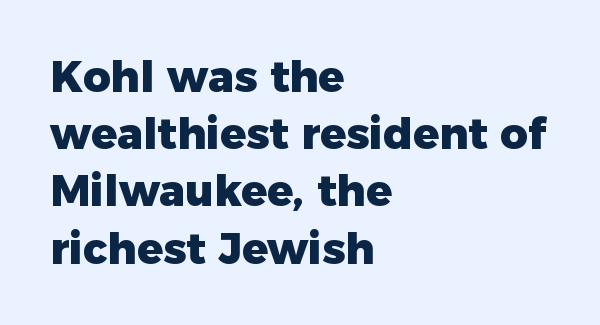
The image shows 43 px heavy sans-serif type, upright; set left-aligned, normal line spacing (1.33x), normal letter spacing, not underlined; low stroke contrast and a medium x-height.
